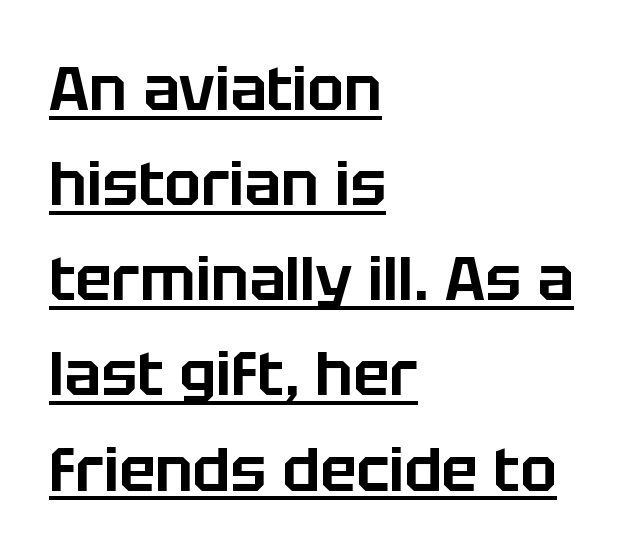
Q: Is the text italic (slanted)? A: No, it is upright.
Q: Is the typeface a serif or a sans-serif typeface? A: Sans-serif.
Q: Is the text underlined? A: Yes.
Q: How is the paragraph aligned? A: Left-aligned.
Q: Is the spacing between letters normal or unusually wide? A: Normal.
Q: Is the spacing between lines tight, normal or loose? A: Normal.
Q: Width (condensed, normal, or wide)? A: Normal.
Q: Stroke contrast? A: Low.
Q: x-height? A: Large.
Q: Monospaced? A: No.
